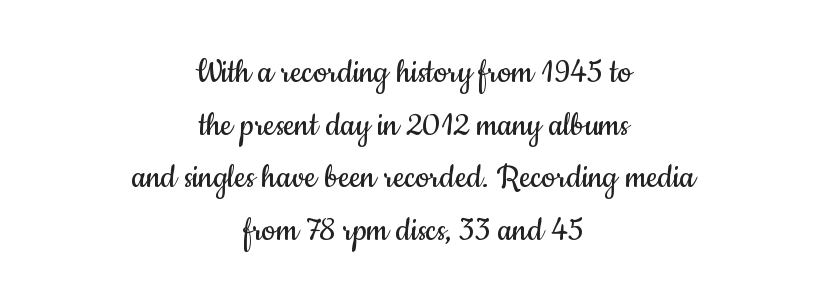
{"serif": "no", "bold": "no", "weight": "regular", "width": "condensed", "stroke_contrast": "low", "x_height": "small", "monospaced": "no", "underline": "no", "align": "center", "line_spacing": "normal", "line_spacing_ratio": 1.35, "letter_spacing": "normal", "letter_spacing_em": 0.0, "glyph_px": 39}
